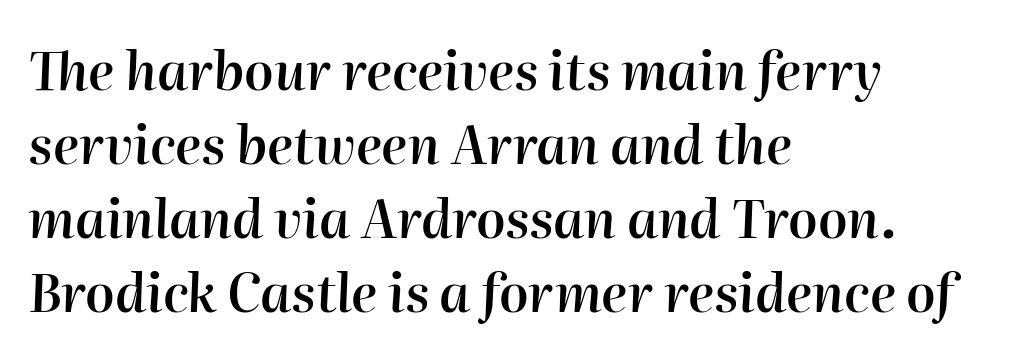
Q: Is the text bold? A: Semi-bold.
Q: Is the text italic (slanted)? A: Yes, it leans right by about 2 degrees.
Q: Is the text underlined? A: No.
Q: How is the paragraph aligned? A: Left-aligned.
Q: Is the spacing between letters normal or unusually wide? A: Normal.
Q: Is the spacing between lines tight, normal or loose? A: Normal.
Q: Width (condensed, normal, or wide)? A: Normal.
Q: Stroke contrast? A: High.
Q: x-height? A: Medium.
Q: Monospaced? A: No.
